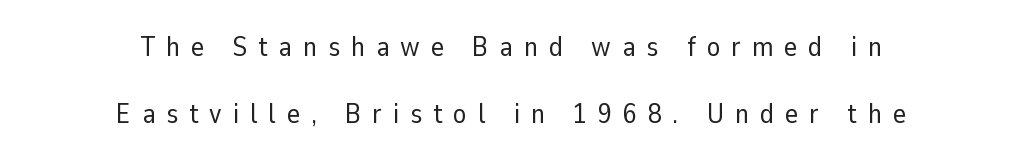
{"serif": "no", "italic": "no", "bold": "no", "weight": "regular", "width": "normal", "stroke_contrast": "low", "x_height": "medium", "monospaced": "no", "underline": "no", "align": "center", "line_spacing": "loose", "line_spacing_ratio": 2.4, "letter_spacing": "wide", "letter_spacing_em": 0.39, "glyph_px": 28}
